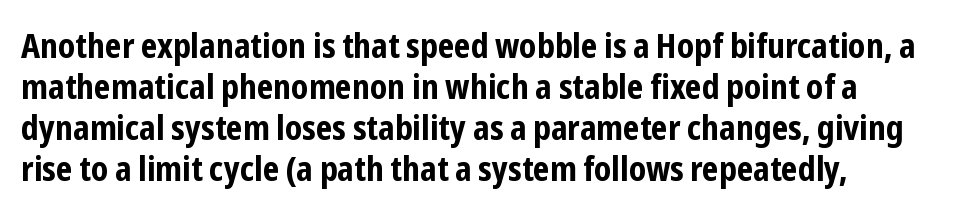
Nope, no serifs anywhere on these letters. Is this a fixed-width face? No — the glyphs have proportional, varying widths. The rendering uses a bold face; every stroke is thick and dark. Upright lettering throughout. Notice how the passage keeps a crisp vertical edge on the left only. This sample uses plain, unmodified letter spacing.
